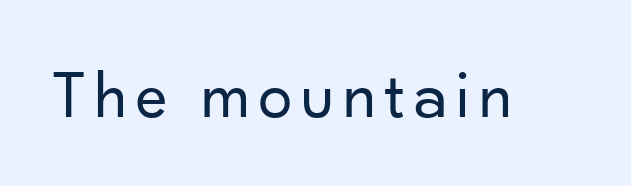
The image shows 68 px regular-weight sans-serif type, upright; set not underlined; low stroke contrast and a small x-height.
